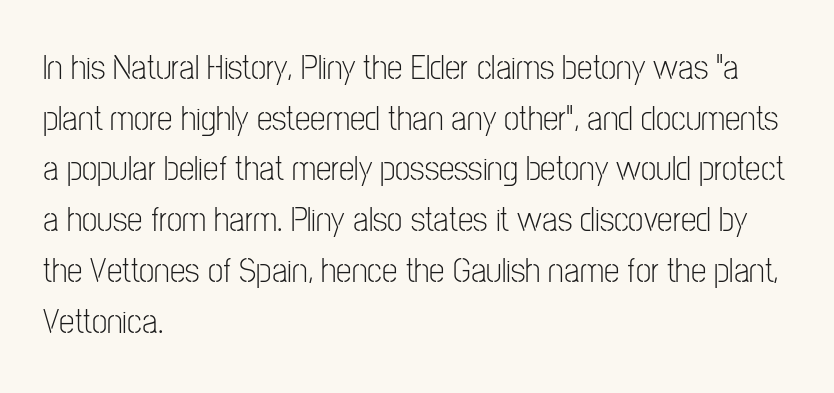
Q: Is the text bold? A: No.
Q: Is the text italic (slanted)? A: No, it is upright.
Q: Is the typeface a serif or a sans-serif typeface? A: Sans-serif.
Q: Is the text underlined? A: No.
Q: How is the paragraph aligned? A: Left-aligned.
Q: Is the spacing between letters normal or unusually wide? A: Normal.
Q: Is the spacing between lines tight, normal or loose? A: Normal.
Q: Width (condensed, normal, or wide)? A: Condensed.
Q: Stroke contrast? A: Low.
Q: x-height? A: Medium.
Q: Monospaced? A: No.
